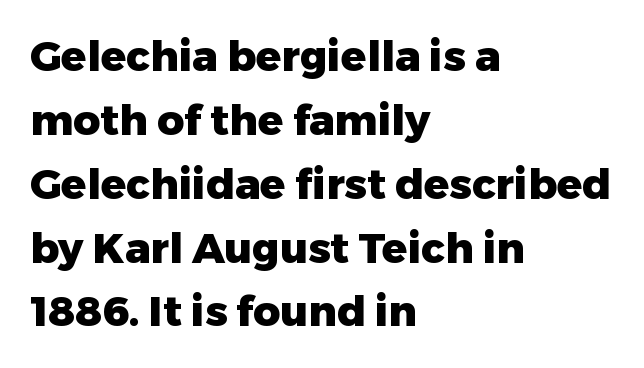
Here the designer chose a conventional face with non-uniform glyph widths. Caption: bold face, heavy strokes. Rendered with straight, roman letterforms. Unlike a traditional serif, this face leaves its strokes unadorned. Just letters on the line, the space beneath them empty.
